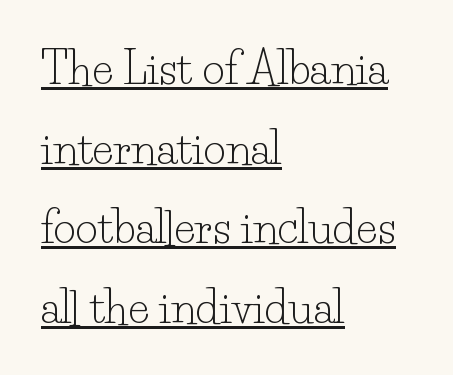
{"serif": "yes", "italic": "no", "bold": "no", "weight": "light", "width": "normal", "stroke_contrast": "low", "x_height": "small", "monospaced": "no", "underline": "yes", "align": "left", "line_spacing_ratio": 1.81, "letter_spacing": "normal", "letter_spacing_em": 0.0, "glyph_px": 44}
